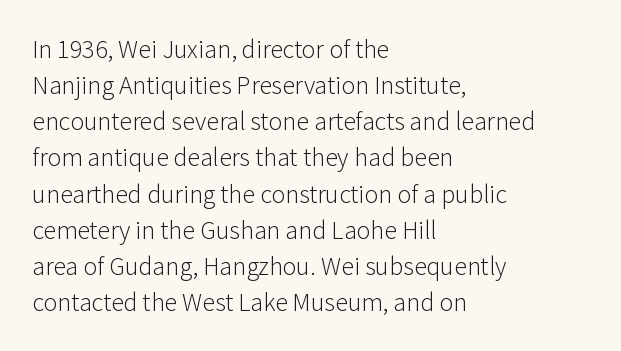
The image shows 26 px text type, upright; set left-aligned, normal line spacing (1.39x), normal letter spacing, not underlined.
